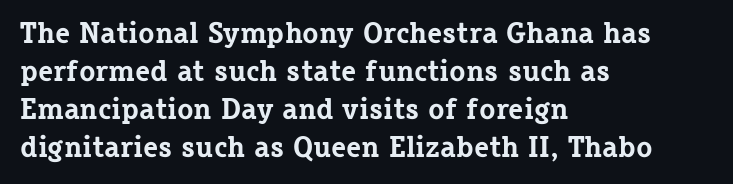
The image shows 30 px bold serif type, upright; set left-aligned, normal line spacing (1.27x), normal letter spacing, not underlined; low stroke contrast and a medium x-height.
